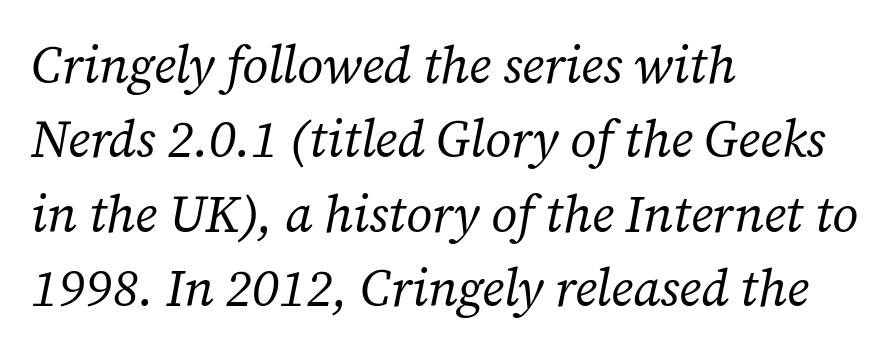
The image shows 51 px regular-weight serif type, italic (leaning right); set left-aligned, normal line spacing (1.46x), normal letter spacing, not underlined; low stroke contrast and a medium x-height.
